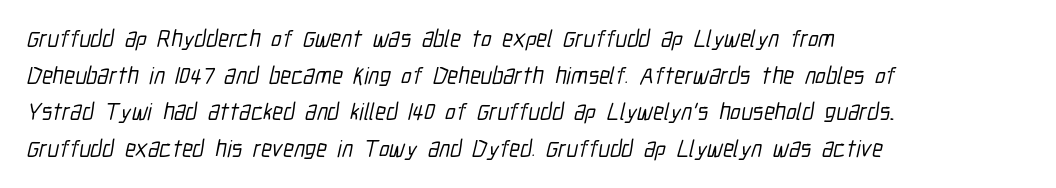
{"underline": "no", "align": "left", "line_spacing": "normal", "line_spacing_ratio": 1.53, "letter_spacing": "normal", "letter_spacing_em": 0.0, "glyph_px": 24}
